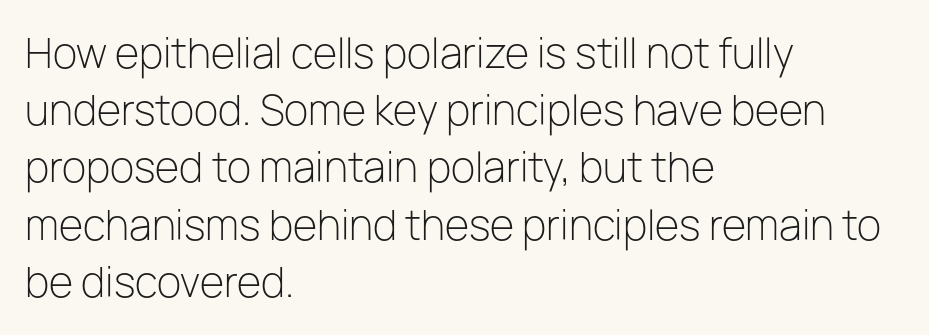
The image shows 40 px light sans-serif type, upright; set left-aligned, normal line spacing (1.43x), normal letter spacing, not underlined; low stroke contrast and a medium x-height.
